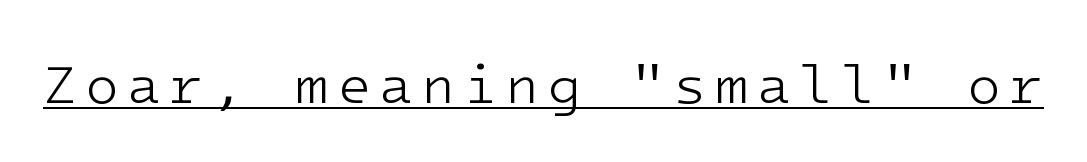
Each letter, wide or thin by design, is forced into the same width here. Stem width sits at or under what a default text font uses. Are there feet on the stems? There aren't — it's a sans. Honestly, the underline is the first thing you notice here.
